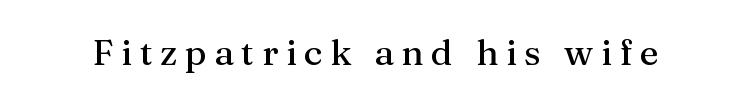
The passage shown is typed in a proportional face where columns would drift. The rendering inserts visible extra space after every character. Upright lettering throughout. Underline: absent. Does the type have serifs? Yes, each stem ends in a small foot.
